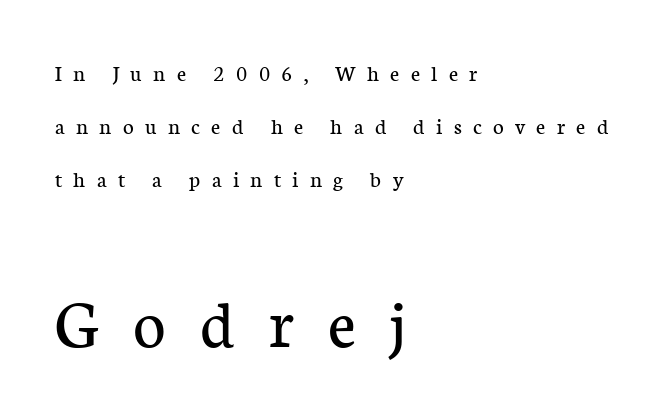
The image shows 70 px regular-weight serif type, upright; set left-aligned, loose line spacing (2.3x), unusually wide letter spacing (+0.49 em), not underlined; the second (bottom) block is 3.04x larger; low stroke contrast and a medium x-height.
